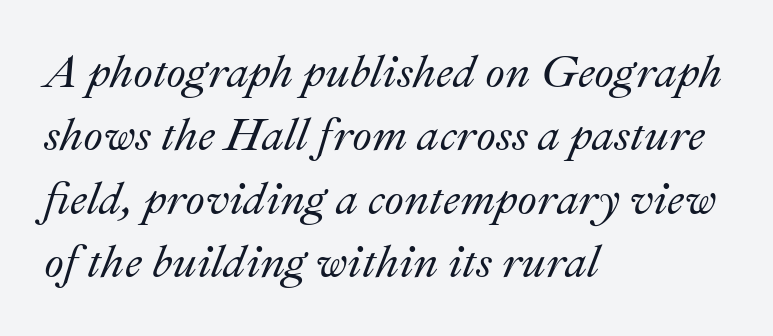
The image shows 45 px text type, italic (leaning right); set left-aligned, normal line spacing (1.41x), normal letter spacing, not underlined; medium stroke contrast and a small x-height.
